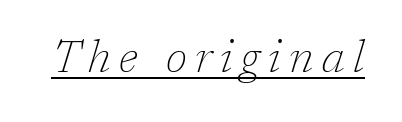
Old-style or modern, the face here clearly has serifs. What decoration does the sample have? An underline. Compared with ordinary roman type, these characters are visibly tilted. Character widths vary here, with narrow letters taking less room than wide ones.
